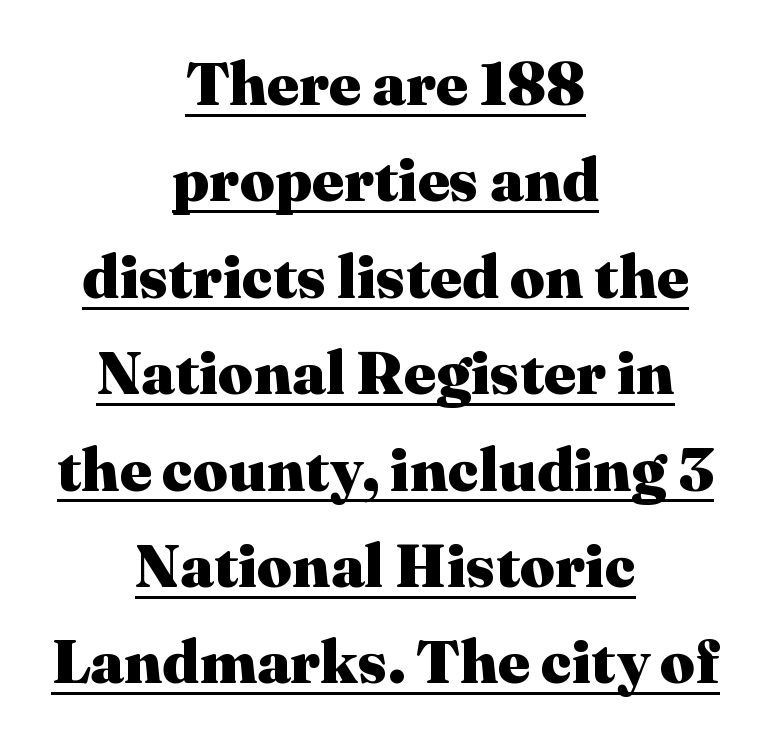
{"serif": "yes", "italic": "no", "bold": "yes", "weight": "heavy", "width": "normal", "stroke_contrast": "medium", "x_height": "medium", "monospaced": "no", "underline": "yes", "align": "center", "line_spacing": "normal", "line_spacing_ratio": 1.58, "letter_spacing": "normal", "letter_spacing_em": 0.0, "glyph_px": 61}
